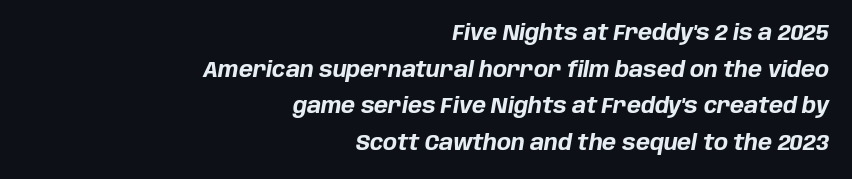
The image shows 21 px bold type, italic (leaning right); set right-aligned, line spacing 1.74x, normal letter spacing, not underlined.
